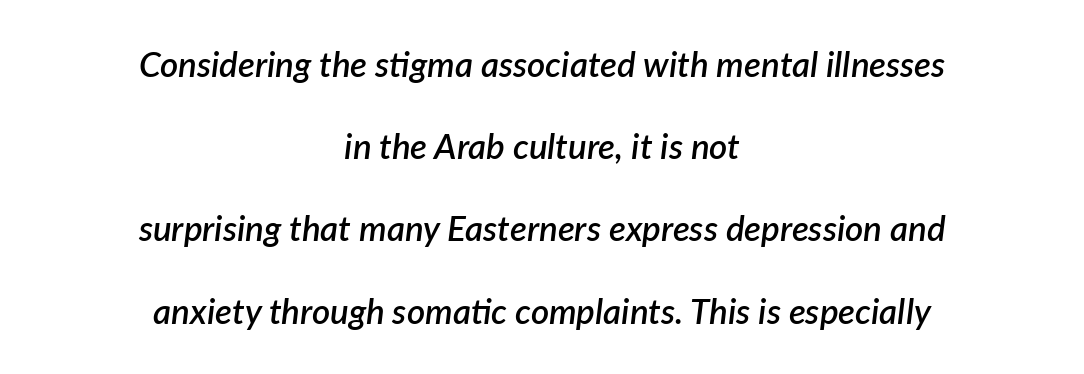
Lines of text with bare space underneath. Look at the tracking — it's just the regular setting, nothing added. Slant detected: the letters are inclined. A great deal of white space separates one row of letters from the next. The lines in this sample share a center point and differ in where they start and stop.
